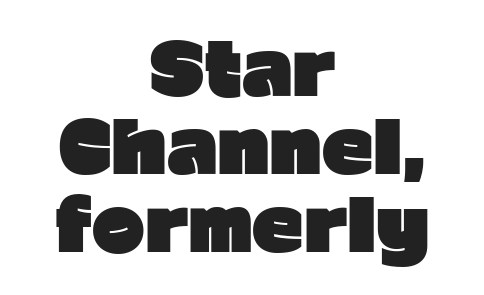
Q: Is the text bold? A: Yes.
Q: Is the text italic (slanted)? A: No, it is upright.
Q: Is the typeface a serif or a sans-serif typeface? A: Sans-serif.
Q: Is the text underlined? A: No.
Q: How is the paragraph aligned? A: Centered.
Q: Is the spacing between letters normal or unusually wide? A: Normal.
Q: Is the spacing between lines tight, normal or loose? A: Tight.
Q: Width (condensed, normal, or wide)? A: Normal.
Q: Stroke contrast? A: Low.
Q: x-height? A: Medium.
Q: Monospaced? A: No.
